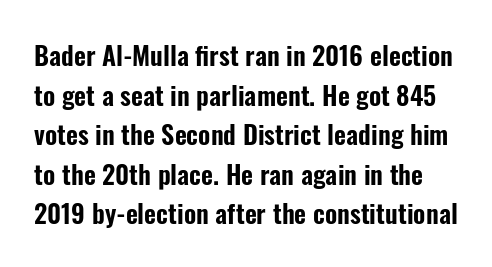
In terms of letterspacing, this is plain default setting. Regular leading. Lines of text with bare space underneath. Vertical strokes here are truly vertical.
